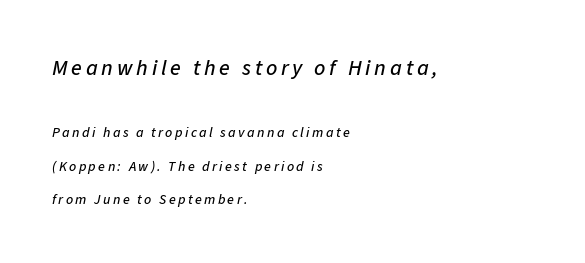
The initial chunk of copy outweighs the following chunk in type size. These lines are set flush left with a ragged right edge. Leading: increased. Check under the words: just untouched page.
